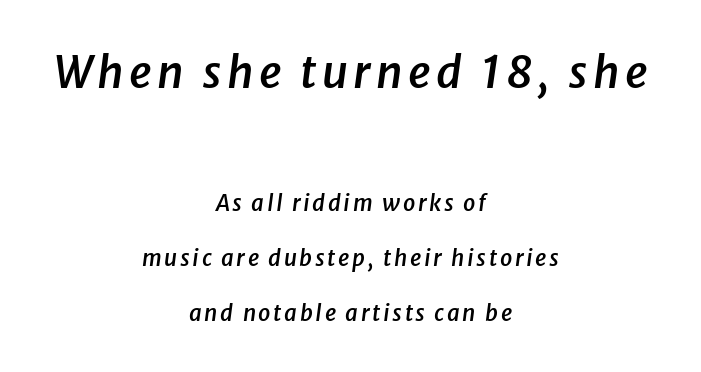
Q: Is the text bold? A: Semi-bold.
Q: Is the text italic (slanted)? A: Yes, it leans right by about 8 degrees.
Q: Is the text underlined? A: No.
Q: How is the paragraph aligned? A: Centered.
Q: Is the spacing between lines tight, normal or loose? A: Loose.
Q: Which block of text is set in a larger size, the first (top) or the second (bottom)? A: The first (top) one.
Q: Width (condensed, normal, or wide)? A: Normal.
Q: Stroke contrast? A: Low.
Q: x-height? A: Medium.
Q: Monospaced? A: No.
